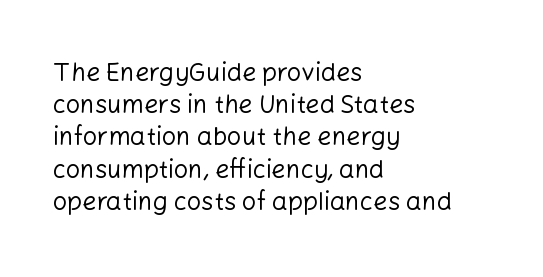
These lines keep a tight, regular rhythm from letter to letter. This sample is left-justified, so line endings fall wherever the words run out. The space between consecutive lines is moderate. Do the letters lean? They stand straight. The passage shown is not underscored anywhere. Stems and bowls with no extra thickness — not bold.
